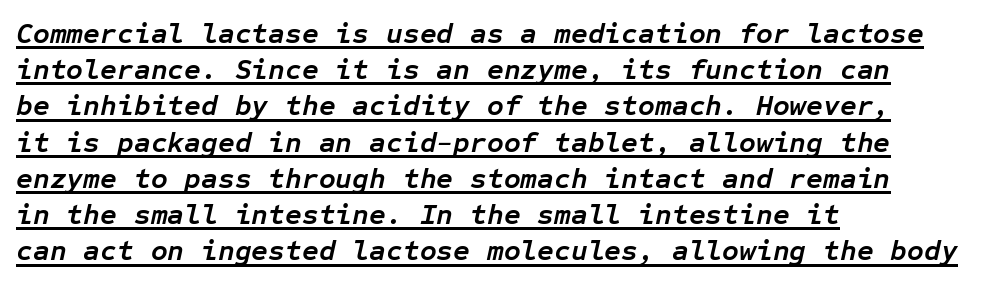
{"italic": "yes", "lean": "right", "slant_degrees": 12, "bold": "yes", "weight": "semibold", "width": "normal", "stroke_contrast": "low", "x_height": "medium", "monospaced": "yes", "underline": "yes", "align": "left", "line_spacing": "normal", "line_spacing_ratio": 1.25, "letter_spacing": "normal", "letter_spacing_em": 0.0, "glyph_px": 29}
